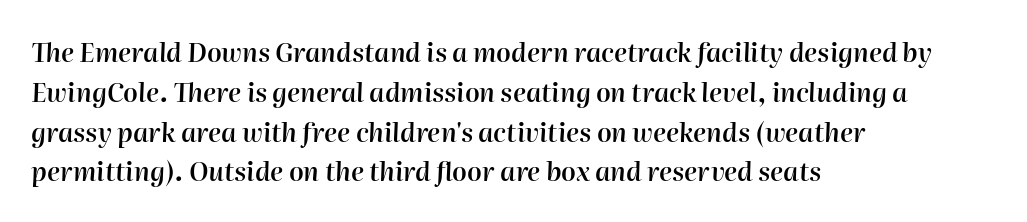
The foot of each line stays bare and open. Where is the straight margin? On the left. This is the in-between weight designers call semibold or demi. How would I describe the line gaps? Plain and ordinary.
